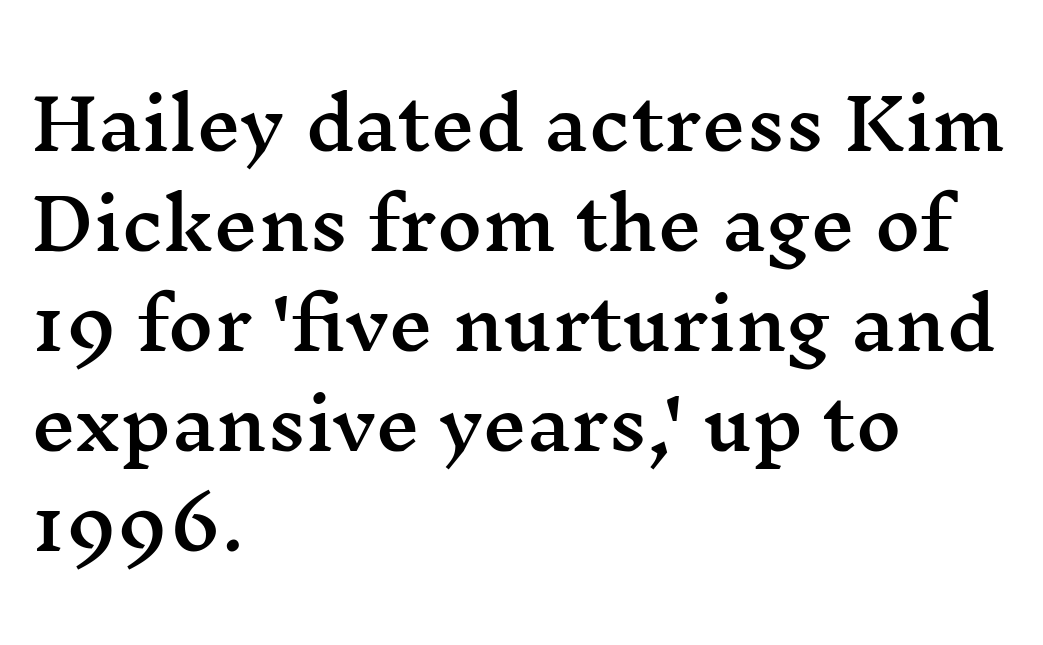
The image shows 70 px wide serif type, upright; set left-aligned, normal line spacing (1.43x), normal letter spacing, not underlined; medium stroke contrast and a medium x-height.
